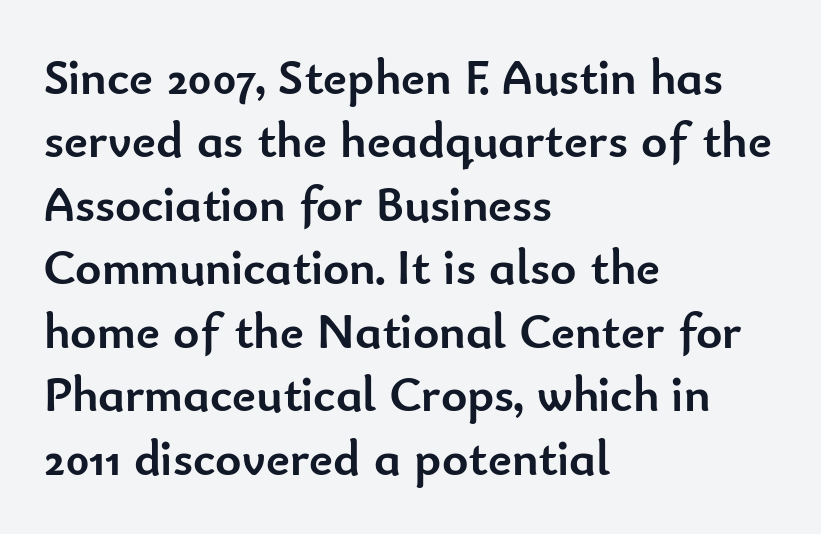
{"serif": "no", "italic": "no", "bold": "yes", "weight": "semibold", "width": "normal", "stroke_contrast": "low", "x_height": "small", "monospaced": "no", "underline": "no", "align": "left", "line_spacing": "normal", "line_spacing_ratio": 1.27, "letter_spacing": "normal", "letter_spacing_em": 0.0, "glyph_px": 50}
